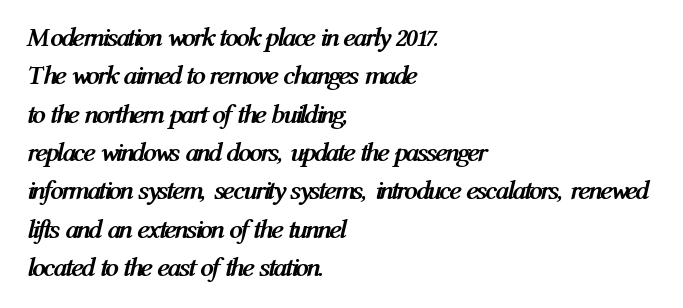
Q: Is the text bold? A: Yes.
Q: Is the text italic (slanted)? A: Yes, it leans right by about 12 degrees.
Q: Is the text underlined? A: No.
Q: How is the paragraph aligned? A: Left-aligned.
Q: Is the spacing between letters normal or unusually wide? A: Normal.
Q: Is the spacing between lines tight, normal or loose? A: Normal.
